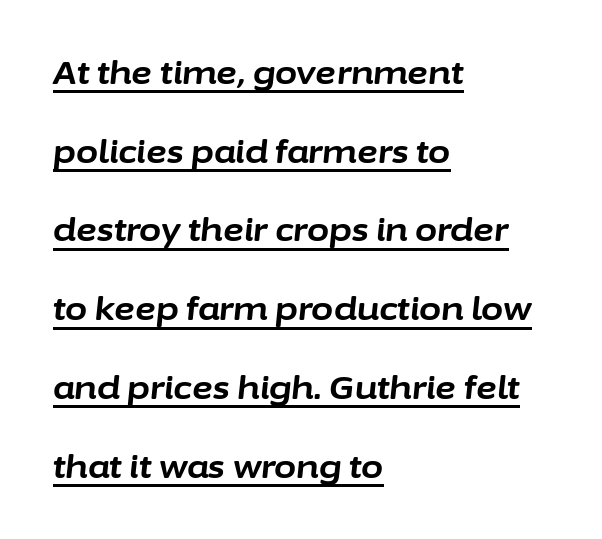
Reading down the column, the eye jumps a long way to each next line. Its strokes are broad and dark, the hallmark of bold type. Think of a printed novel: that variable character pitch is what you see here. You can see a thin bar hugging the bottom of the glyphs. Tracking here is standard; glyphs follow each other at the usual distance. Is the block centered? No — it sits flush against the left margin.
